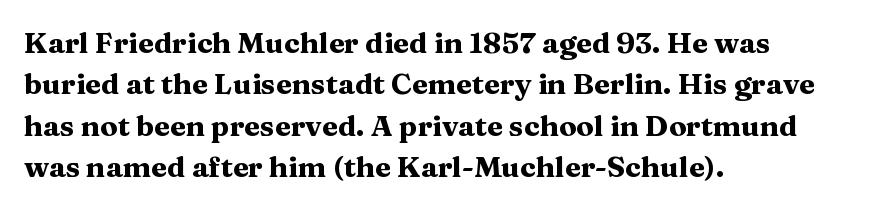
The image shows 29 px heavy, wide serif type, upright; set left-aligned, normal line spacing (1.43x), normal letter spacing, not underlined; medium stroke contrast and a medium x-height.
